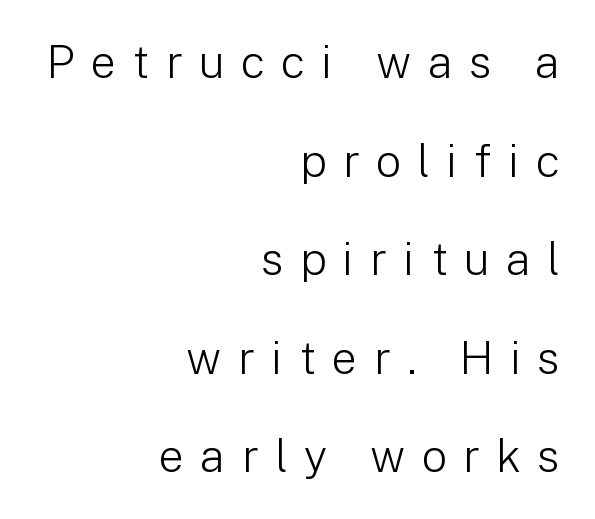
{"serif": "no", "italic": "no", "bold": "no", "weight": "light", "width": "normal", "stroke_contrast": "low", "x_height": "medium", "monospaced": "no", "underline": "no", "align": "right", "line_spacing": "loose", "line_spacing_ratio": 2.19, "letter_spacing": "wide", "letter_spacing_em": 0.36, "glyph_px": 45}
